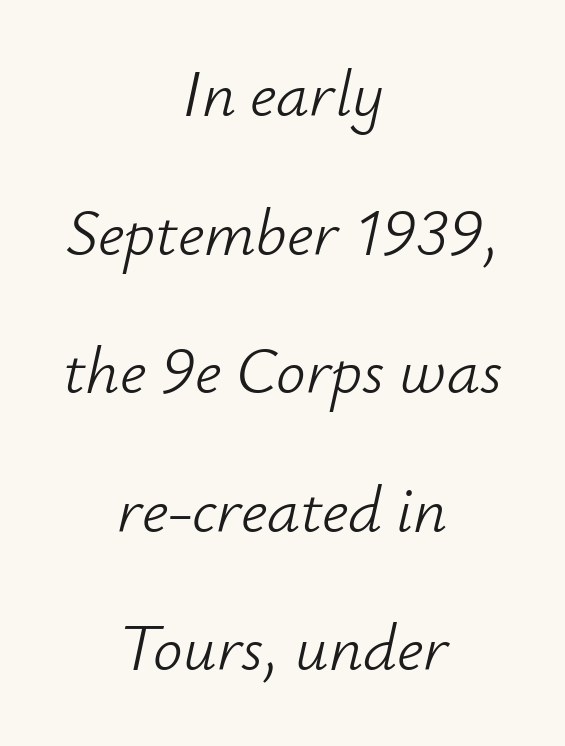
Q: Is the text bold? A: No.
Q: Is the text italic (slanted)? A: Yes, it leans right by about 12 degrees.
Q: Is the text underlined? A: No.
Q: How is the paragraph aligned? A: Centered.
Q: Is the spacing between letters normal or unusually wide? A: Normal.
Q: Is the spacing between lines tight, normal or loose? A: Loose.
Q: Width (condensed, normal, or wide)? A: Normal.
Q: Stroke contrast? A: Low.
Q: x-height? A: Small.
Q: Monospaced? A: No.
